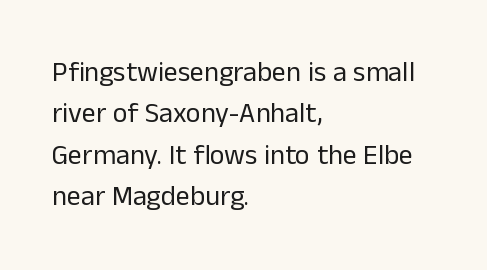
A student would call this left alignment; a typographer would say flush left, rag right. Students, observe: this is what conventionally led text looks like. These lines keep a tight, regular rhythm from letter to letter. No heavy texture on the line: the type isn't bold. Beneath every word, the page is bare. This rendering employs a face without finishing strokes, i.e., a sans-serif.
